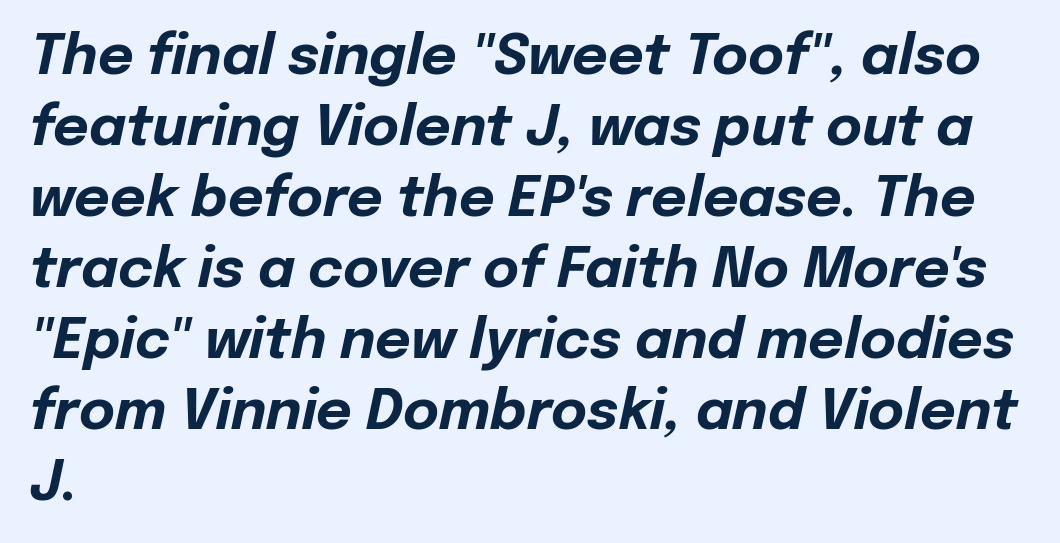
Q: Is the text bold? A: Yes.
Q: Is the text italic (slanted)? A: Yes, it leans right by about 12 degrees.
Q: Is the text underlined? A: No.
Q: How is the paragraph aligned? A: Left-aligned.
Q: Is the spacing between letters normal or unusually wide? A: Normal.
Q: Is the spacing between lines tight, normal or loose? A: Normal.
Q: Width (condensed, normal, or wide)? A: Normal.
Q: Stroke contrast? A: Low.
Q: x-height? A: Medium.
Q: Monospaced? A: No.
